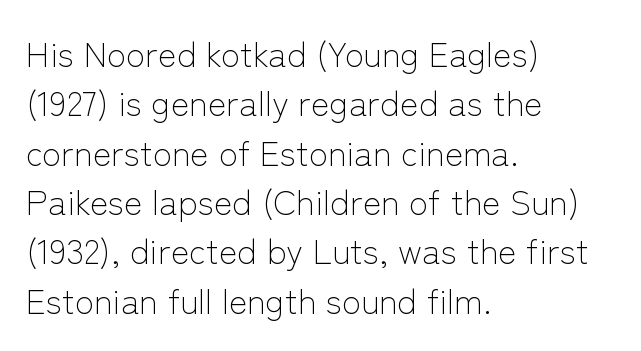
{"serif": "no", "italic": "no", "bold": "no", "weight": "light", "width": "normal", "stroke_contrast": "low", "x_height": "medium", "monospaced": "no", "underline": "no", "align": "left", "line_spacing": "normal", "line_spacing_ratio": 1.41, "letter_spacing": "normal", "letter_spacing_em": 0.0, "glyph_px": 35}
